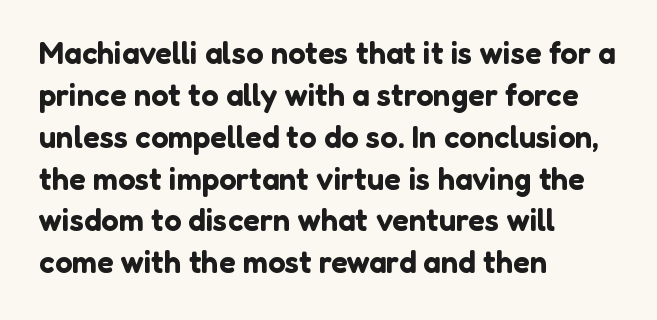
Each line starts at the same left margin while the right side varies. A typesetter would call this proportional, since set widths differ per character. Notice how descenders clear the ascenders below comfortably — that's standard leading. Descenders are the only things crossing below the line.
